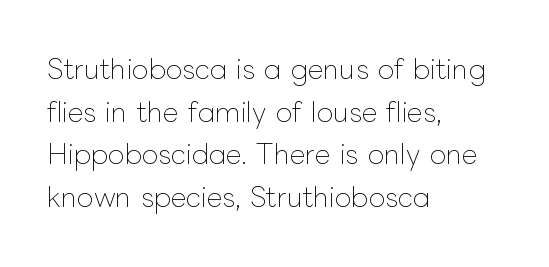
Q: Is the text bold? A: No.
Q: Is the text italic (slanted)? A: No, it is upright.
Q: Is the text underlined? A: No.
Q: How is the paragraph aligned? A: Left-aligned.
Q: Is the spacing between letters normal or unusually wide? A: Normal.
Q: Is the spacing between lines tight, normal or loose? A: Normal.
